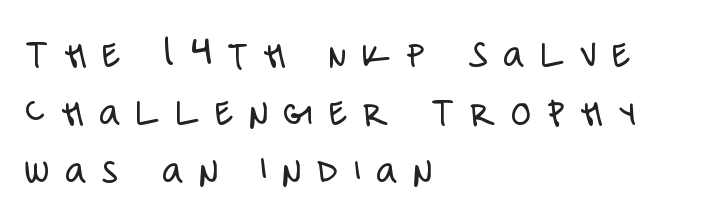
{"serif": "no", "italic": "no", "bold": "no", "weight": "light", "width": "condensed", "stroke_contrast": "low", "x_height": "large", "monospaced": "no", "underline": "no", "align": "left", "line_spacing": "normal", "line_spacing_ratio": 1.41, "letter_spacing": "wide", "letter_spacing_em": 0.38, "glyph_px": 41}
